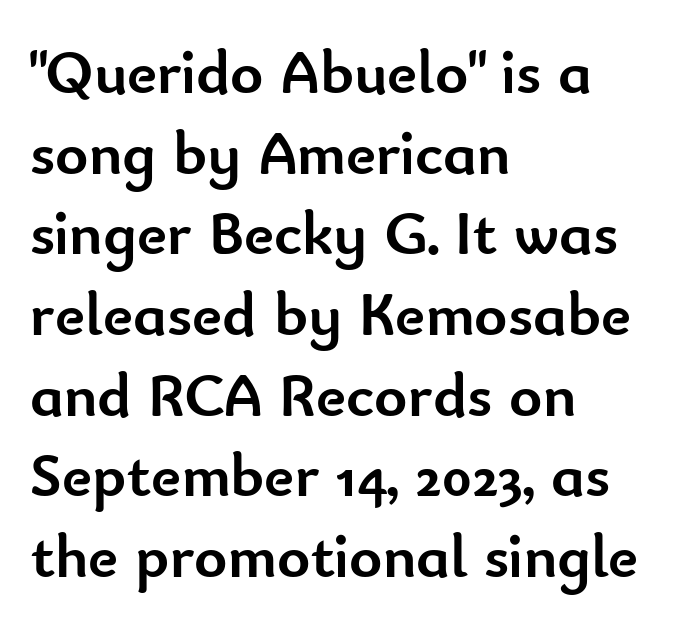
The paragraph shown leans on its left margin. Glyph-to-glyph distance matches everyday printed text. The space between consecutive lines is moderate. Observe the absence of serifs on each vertical stroke in this sample.
